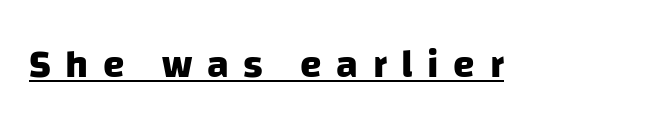
{"serif": "no", "bold": "yes", "weight": "heavy", "width": "normal", "stroke_contrast": "low", "x_height": "large", "monospaced": "no", "underline": "yes", "letter_spacing": "wide", "letter_spacing_em": 0.37, "glyph_px": 39}
